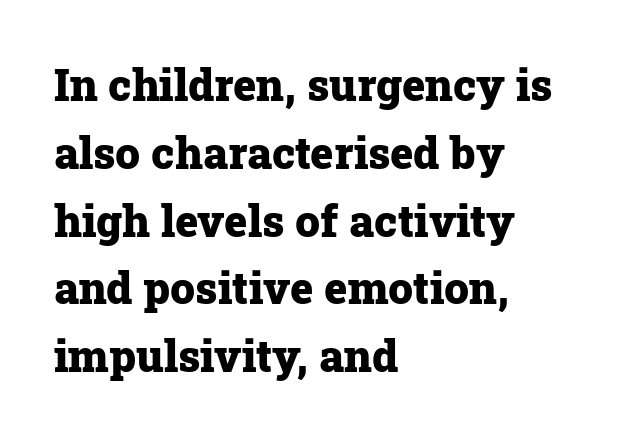
Q: Is the text bold? A: Yes.
Q: Is the text italic (slanted)? A: No, it is upright.
Q: Is the typeface a serif or a sans-serif typeface? A: Serif.
Q: Is the text underlined? A: No.
Q: How is the paragraph aligned? A: Left-aligned.
Q: Is the spacing between letters normal or unusually wide? A: Normal.
Q: Is the spacing between lines tight, normal or loose? A: Normal.
Q: Width (condensed, normal, or wide)? A: Normal.
Q: Stroke contrast? A: Low.
Q: x-height? A: Medium.
Q: Monospaced? A: No.
